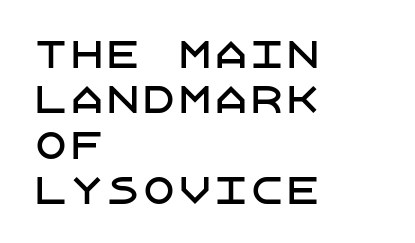
The image shows 36 px sans-serif type, upright; set left-aligned, normal line spacing (1.26x), normal letter spacing, not underlined; low stroke contrast and a large x-height.
